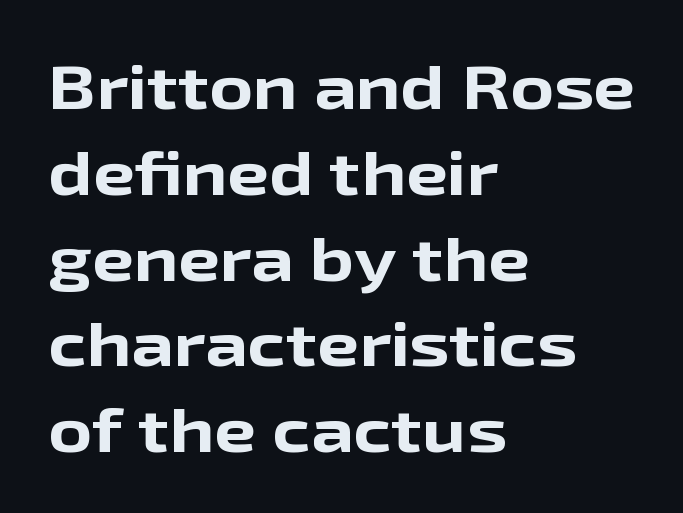
Vertical strokes here are truly vertical. Just letters on the line, the space beneath them empty. Note: no serifs on the glyphs. Note the varied advance widths — an 'i' is clearly narrower than an 'm'. Short and long lines alike share a common starting point at left. Honestly, the row spacing looks completely unremarkable.
